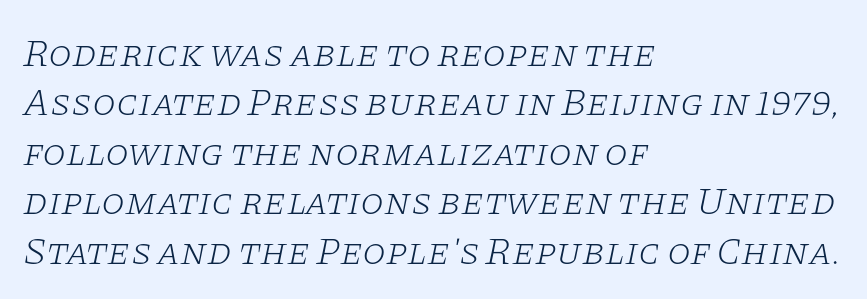
The letterforms sit at book weight or below. Caption: standard tracking, unaltered. Type without underlining. Proportional: the letters do not fall into vertical columns. The face used here has a pronounced slope to its letters.
